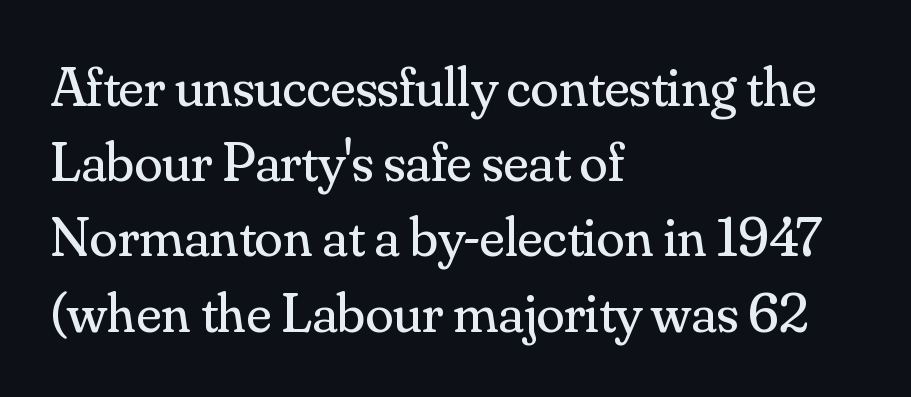
Words float on clear page, feet unadorned. A normal amount of white space separates one row of letters from the next. A typesetter would call this zero additional tracking. A classic flush-left, rag-right setting is used for this passage. If you drew a line through each stem, it would be perfectly vertical.
